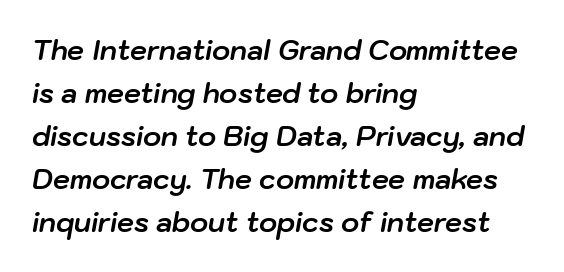
Q: Is the text bold? A: Yes.
Q: Is the text italic (slanted)? A: Yes, it leans right by about 10 degrees.
Q: Is the text underlined? A: No.
Q: How is the paragraph aligned? A: Left-aligned.
Q: Is the spacing between letters normal or unusually wide? A: Normal.
Q: Is the spacing between lines tight, normal or loose? A: Normal.
